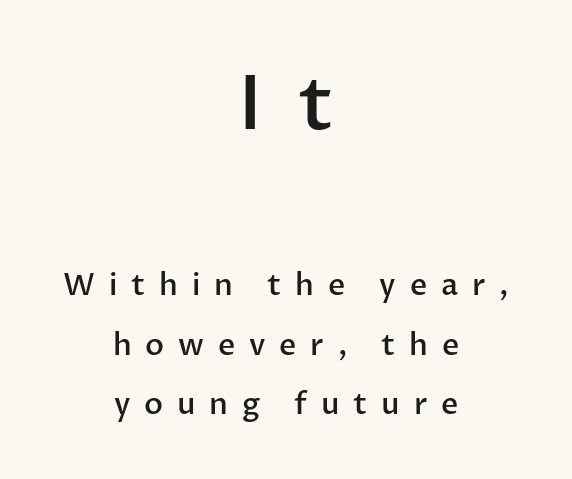
The typeface chosen for these lines omits serifs. A bare baseline throughout the passage. The axis of the letterforms is exactly vertical. Tracking value appears strongly positive — letters spread wide. Larger block? The one above; the one below is distinctly smaller. The rendering uses natural spacing where letterforms have individual widths.
